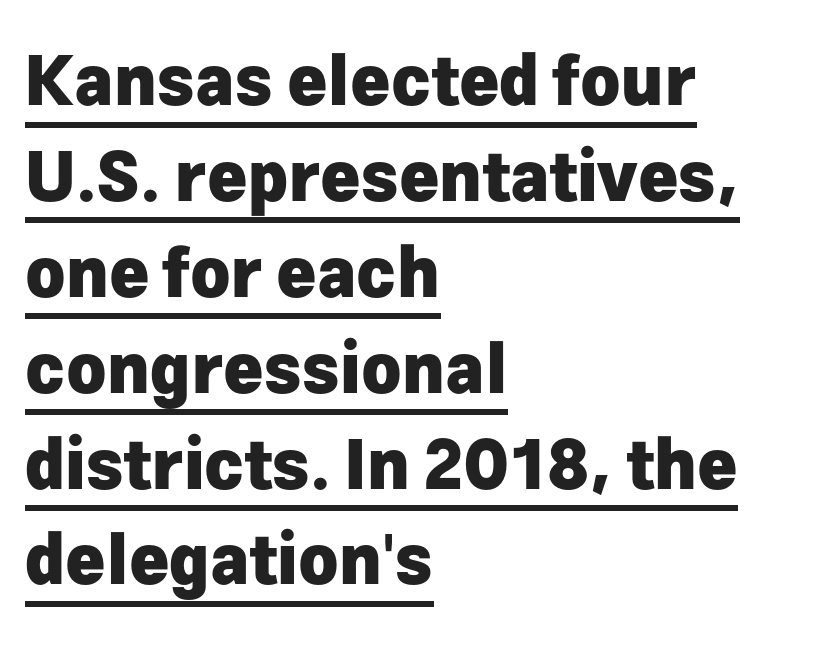
Character widths vary here, with narrow letters taking less room than wide ones. Does the lettering tilt? It doesn't — this is upright. The line texture is even and compact thanks to regular tracking. Strong, thick strokes mark this as bold type.
